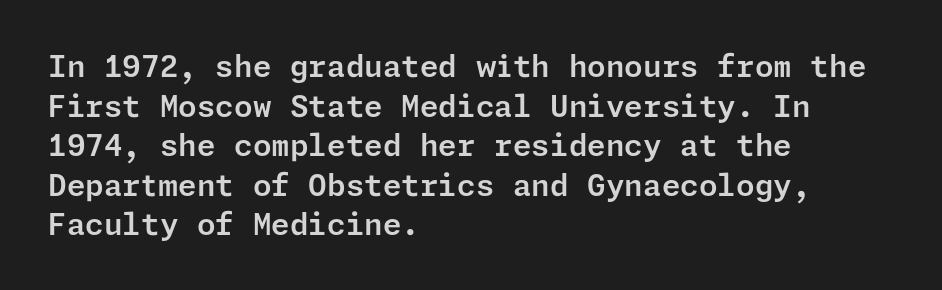
{"serif": "no", "italic": "no", "width": "normal", "stroke_contrast": "low", "x_height": "medium", "underline": "no", "align": "left", "line_spacing": "normal", "line_spacing_ratio": 1.32, "letter_spacing": "normal", "letter_spacing_em": 0.0, "glyph_px": 30}
